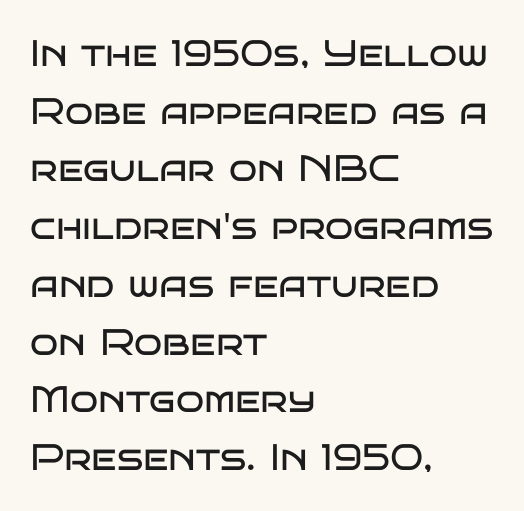
If you drew a ruler down the left edge, every line would touch it. If you measured baseline to baseline, you'd find a middling distance. Anything drawn beneath the words? Only blank space. Every character sits straight up, as roman type does. Does extra space separate the letters? No, they use regular spacing. Weight class: somewhere from thin through regular.
